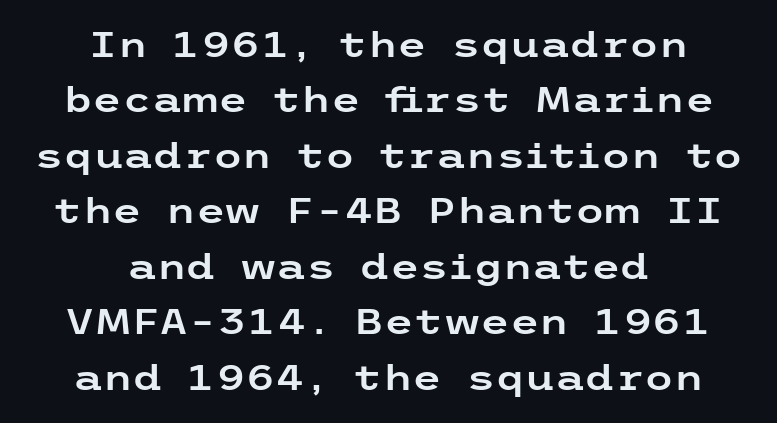
The image shows 34 px wide sans-serif type, upright; set centered, normal line spacing (1.63x), normal letter spacing, not underlined; low stroke contrast and a medium x-height.
